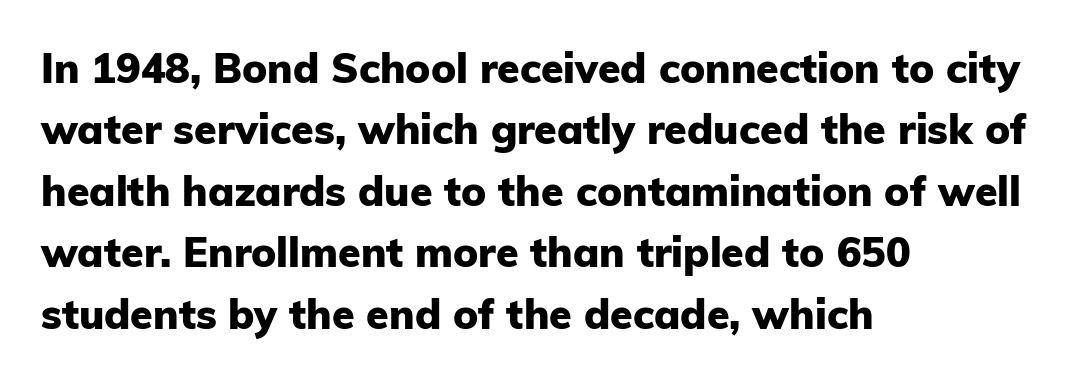
In terms of posture, this sample is upright. Look at the tracking — it's just the regular setting, nothing added. Compared with an ordinary text face, these strokes are far heavier — a full bold. The glyphs in this specimen are sans serif. You could not count columns in this text — the font is proportionally spaced. Anything drawn beneath the words? Only blank space.
